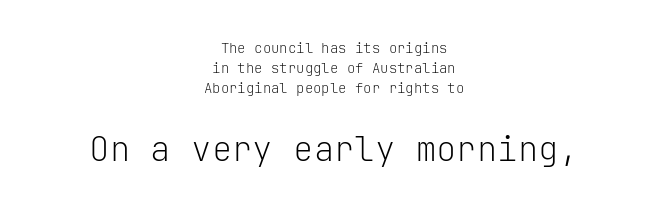
{"serif": "no", "italic": "no", "bold": "no", "weight": "light", "width": "normal", "stroke_contrast": "low", "x_height": "medium", "monospaced": "yes", "underline": "no", "align": "center", "line_spacing": "normal", "line_spacing_ratio": 1.44, "letter_spacing": "normal", "letter_spacing_em": 0.0, "larger_block": "second", "size_ratio": 2.43, "glyph_px": 34}
